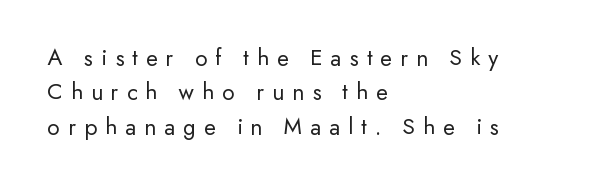
The image shows 24 px text type, upright; set left-aligned, normal line spacing (1.43x), unusually wide letter spacing (+0.34 em), not underlined.
